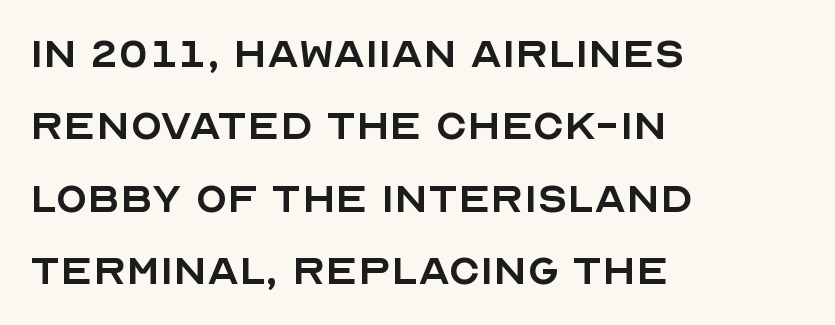
Letterform terminals end flat and unadorned throughout the passage. The rag falls on the right side of this text block. These lines keep a tight, regular rhythm from letter to letter. You could not count columns in this text — the font is proportionally spaced.
